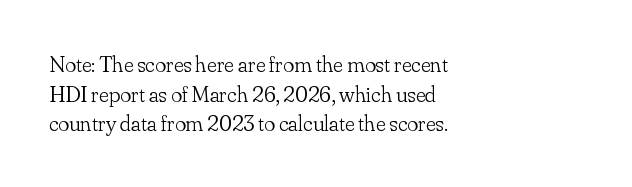
The image shows 23 px text type, upright; set left-aligned, normal line spacing (1.29x), normal letter spacing, not underlined.
